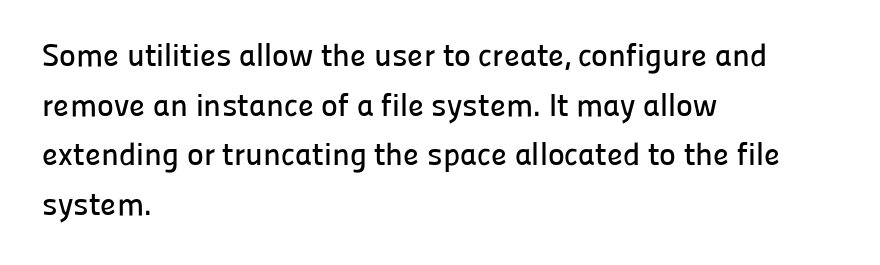
Normally led — the rows are evenly, conventionally spaced. The letters advance in unequal steps, a hallmark of proportional type. Honestly, the letter spacing is just normal — you wouldn't notice it. Short and long lines alike share a common starting point at left.
